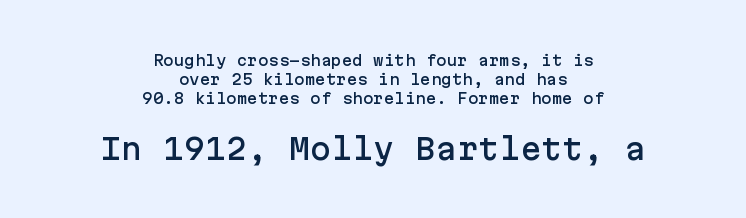
{"serif": "no", "italic": "no", "width": "normal", "stroke_contrast": "low", "x_height": "medium", "underline": "no", "align": "center", "line_spacing": "normal", "line_spacing_ratio": 1.37, "letter_spacing": "normal", "letter_spacing_em": 0.0, "larger_block": "second", "size_ratio": 2.0, "glyph_px": 28}
